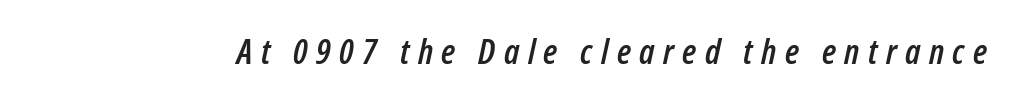
{"italic": "yes", "lean": "right", "slant_degrees": 12, "width": "condensed", "stroke_contrast": "low", "x_height": "medium", "monospaced": "no", "underline": "no", "letter_spacing": "wide", "letter_spacing_em": 0.24, "glyph_px": 35}
